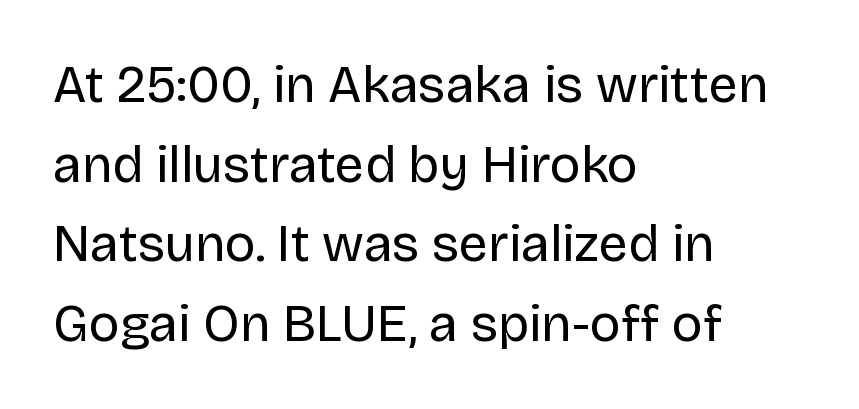
Q: Is the text bold? A: No.
Q: Is the text italic (slanted)? A: No, it is upright.
Q: Is the typeface a serif or a sans-serif typeface? A: Sans-serif.
Q: Is the text underlined? A: No.
Q: How is the paragraph aligned? A: Left-aligned.
Q: Is the spacing between letters normal or unusually wide? A: Normal.
Q: Is the spacing between lines tight, normal or loose? A: Normal.
Q: Width (condensed, normal, or wide)? A: Normal.
Q: Stroke contrast? A: Low.
Q: x-height? A: Large.
Q: Monospaced? A: No.
